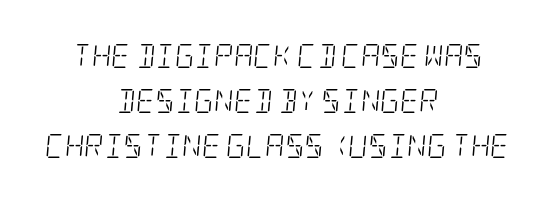
Is this a heavy cut? Hardly; it is regular or lighter. Alignment: centered. The zone under the glyphs is completely vacant. Slanted lettering throughout. Glyph-to-glyph distance matches everyday printed text.
